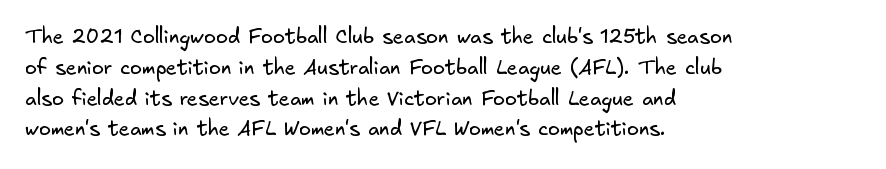
{"bold": "no", "underline": "no", "align": "left", "line_spacing": "normal", "line_spacing_ratio": 1.54, "letter_spacing": "normal", "letter_spacing_em": 0.0, "glyph_px": 20}
